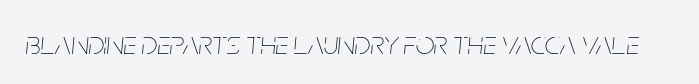
{"italic": "yes", "lean": "right", "slant_degrees": 5, "bold": "no", "weight": "thin", "width": "condensed", "stroke_contrast": "low", "x_height": "large", "monospaced": "no", "underline": "no", "letter_spacing": "normal", "letter_spacing_em": 0.0, "glyph_px": 33}
